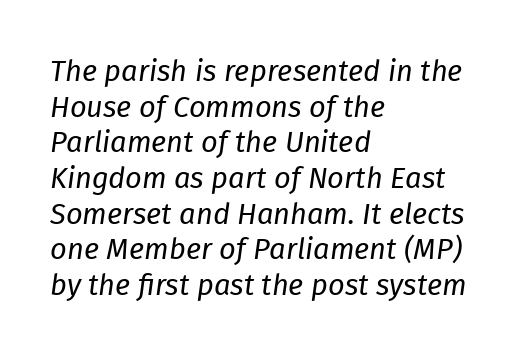
{"italic": "yes", "lean": "right", "slant_degrees": 8, "bold": "no", "weight": "regular", "width": "normal", "stroke_contrast": "low", "x_height": "medium", "monospaced": "no", "underline": "no", "align": "left", "line_spacing_ratio": 1.23, "letter_spacing": "normal", "letter_spacing_em": 0.0, "glyph_px": 29}
